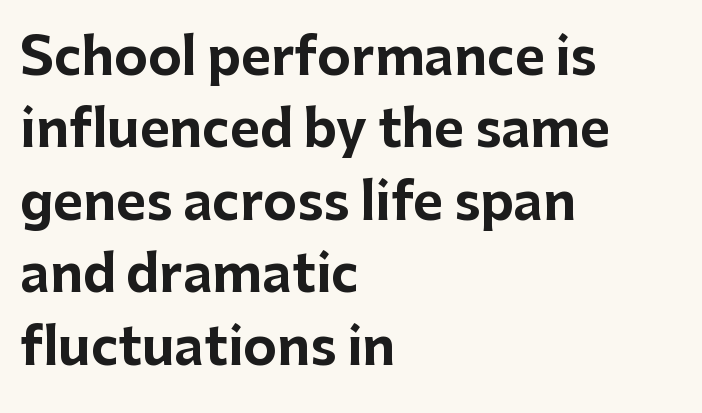
The image shows 51 px bold sans-serif type, upright; set left-aligned, normal line spacing (1.42x), normal letter spacing, not underlined; low stroke contrast and a medium x-height.
